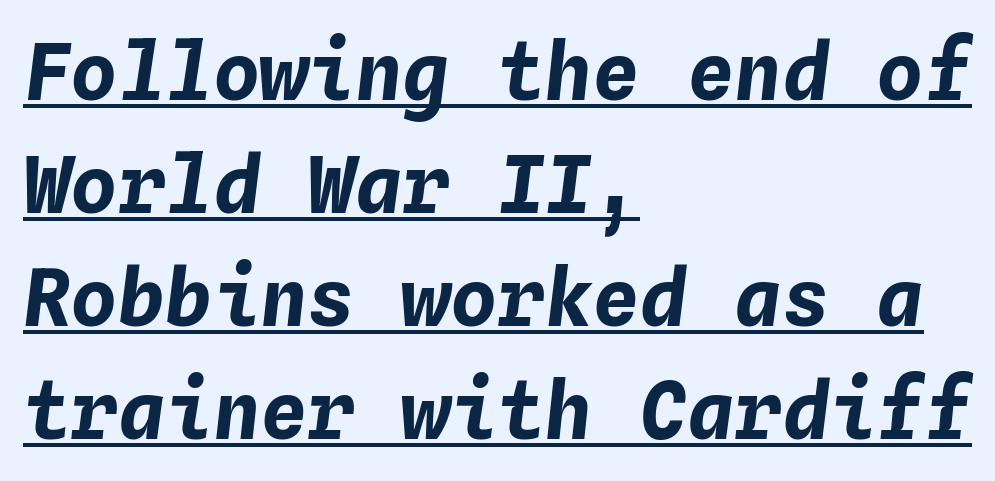
The image shows 79 px bold type, italic (leaning right), monospaced; set left-aligned, normal line spacing (1.43x), normal letter spacing, underlined; low stroke contrast and a medium x-height.
